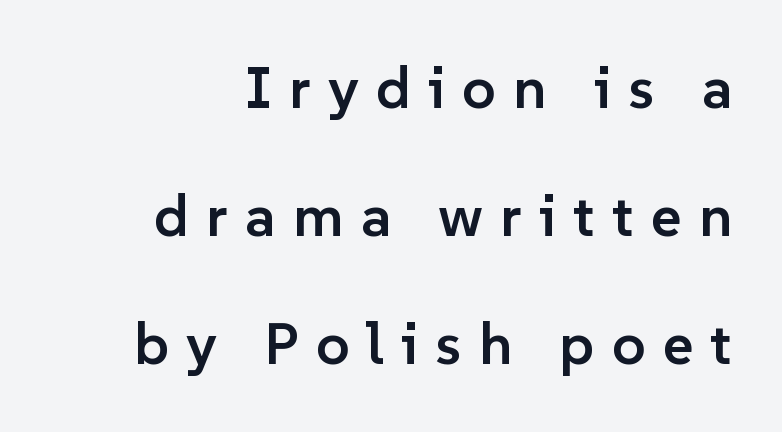
Q: Is the text bold? A: Semi-bold.
Q: Is the text italic (slanted)? A: No, it is upright.
Q: Is the typeface a serif or a sans-serif typeface? A: Sans-serif.
Q: Is the text underlined? A: No.
Q: How is the paragraph aligned? A: Right-aligned.
Q: Is the spacing between letters normal or unusually wide? A: Unusually wide.
Q: Is the spacing between lines tight, normal or loose? A: Loose.
Q: Width (condensed, normal, or wide)? A: Normal.
Q: Stroke contrast? A: Low.
Q: x-height? A: Medium.
Q: Monospaced? A: No.
